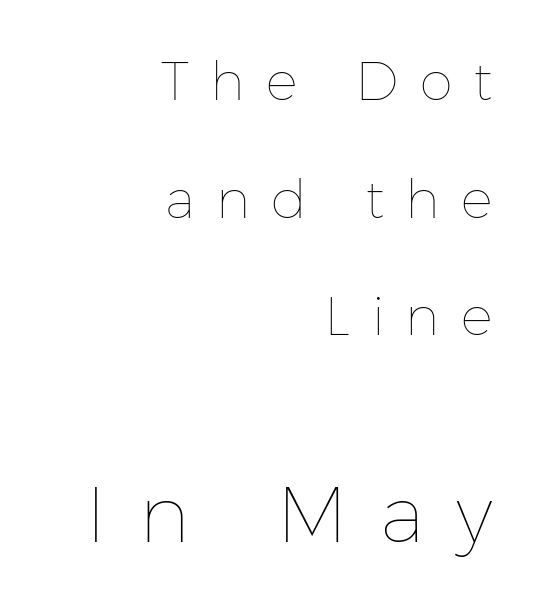
{"italic": "no", "bold": "no", "weight": "thin", "width": "normal", "stroke_contrast": "low", "x_height": "medium", "monospaced": "no", "underline": "no", "align": "right", "line_spacing": "loose", "line_spacing_ratio": 2.22, "letter_spacing": "wide", "letter_spacing_em": 0.4, "larger_block": "second", "size_ratio": 1.49, "glyph_px": 79}
